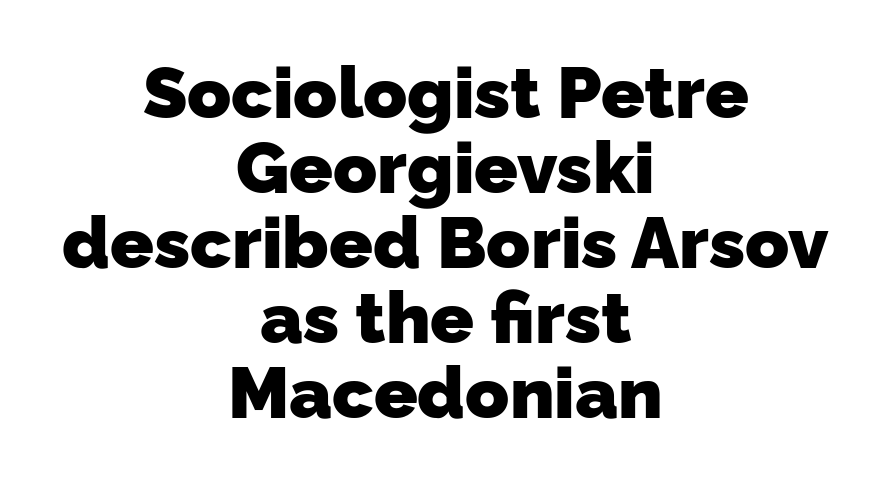
{"serif": "no", "bold": "yes", "weight": "heavy", "width": "normal", "stroke_contrast": "low", "x_height": "medium", "monospaced": "no", "underline": "no", "align": "center", "line_spacing": "tight", "line_spacing_ratio": 1.04, "letter_spacing": "normal", "letter_spacing_em": 0.0, "glyph_px": 72}
